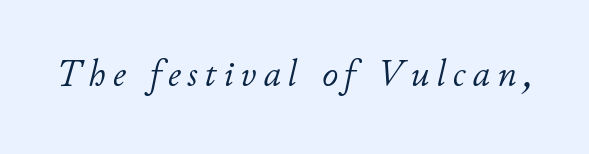
The image shows 39 px light type, italic (leaning right); set not underlined; low stroke contrast and a small x-height.
